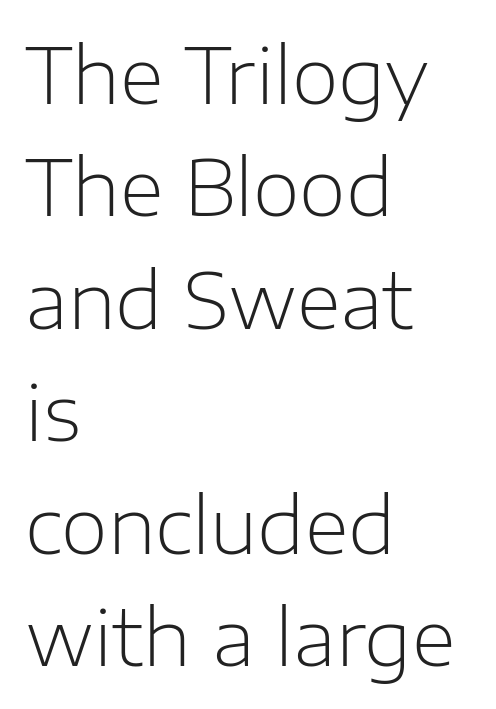
Line beginnings align vertically; line endings do not. In terms of leading, this rendering sits right in the middle. Is the letter spacing exaggerated? No — it looks like the ordinary default. A quiet, ordinary-to-light weight characterises the typeface. The rendering uses natural spacing where letterforms have individual widths. Letterform terminals end flat and unadorned throughout the passage.
